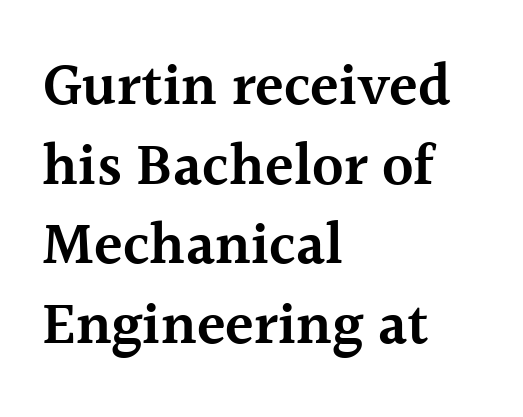
{"serif": "yes", "italic": "no", "bold": "semi", "weight": "semibold", "width": "normal", "x_height": "medium", "monospaced": "no", "underline": "no", "align": "left", "line_spacing": "normal", "line_spacing_ratio": 1.35, "letter_spacing": "normal", "letter_spacing_em": 0.0, "glyph_px": 59}
